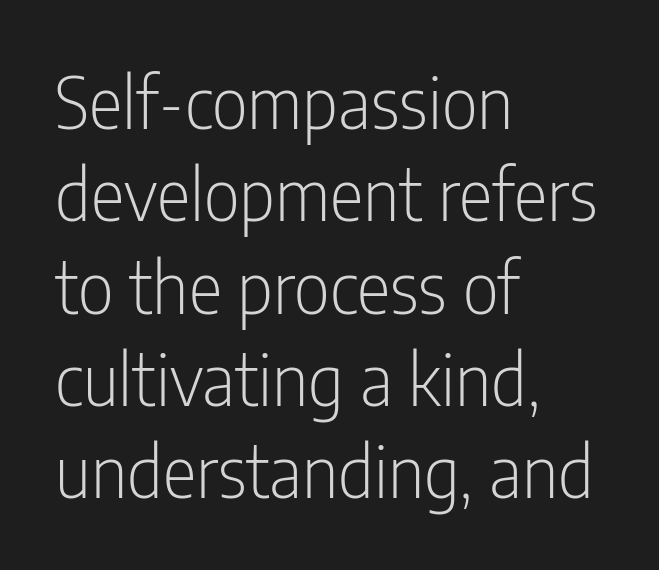
The baseline area is clear. One glance says typical: line gaps are just what's usual. This is the regular roman posture of the typeface. The ragged edge is on the right, which tells us the setting is flush left. Serif or sans? Sans — the stroke terminals are bare. Here the glyphs are tracked normally, forming tight word shapes.
